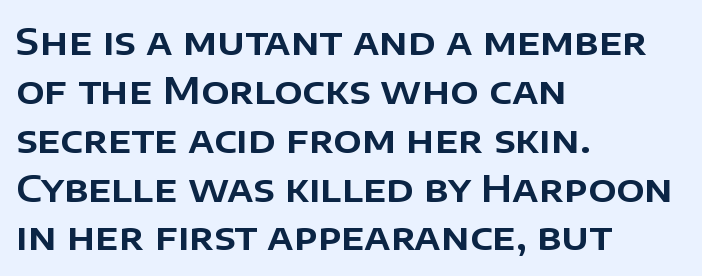
{"serif": "no", "italic": "no", "width": "normal", "stroke_contrast": "low", "x_height": "large", "monospaced": "no", "underline": "no", "align": "left", "line_spacing": "normal", "line_spacing_ratio": 1.32, "letter_spacing": "normal", "letter_spacing_em": 0.0, "glyph_px": 37}
